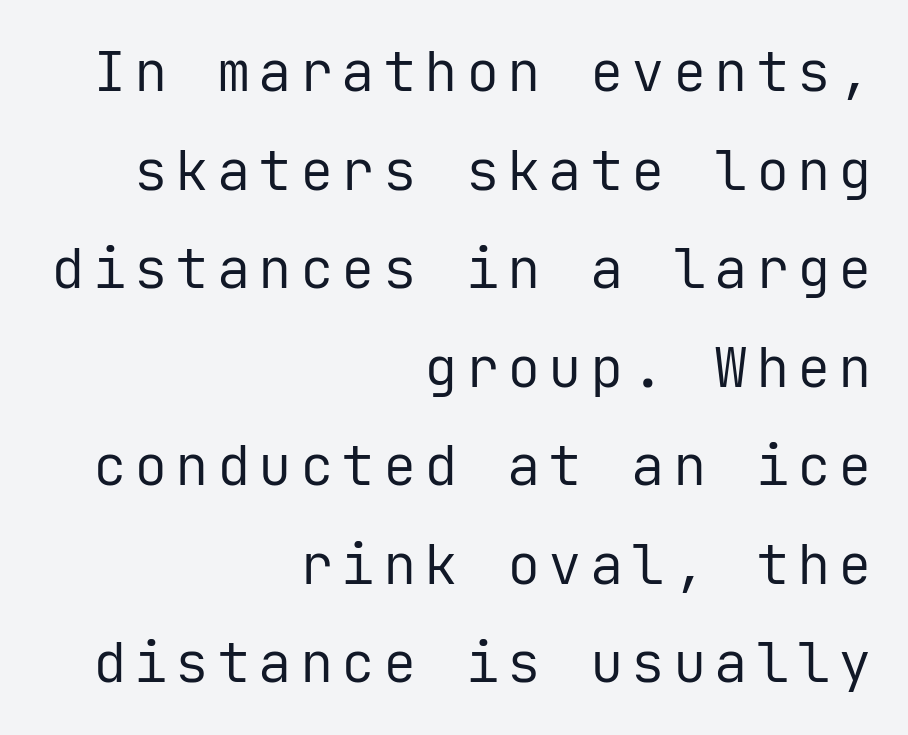
Q: Is the text bold? A: No.
Q: Is the text italic (slanted)? A: No, it is upright.
Q: Is the typeface a serif or a sans-serif typeface? A: Sans-serif.
Q: Is the text underlined? A: No.
Q: How is the paragraph aligned? A: Right-aligned.
Q: Width (condensed, normal, or wide)? A: Normal.
Q: Stroke contrast? A: Low.
Q: x-height? A: Medium.
Q: Monospaced? A: Yes.
